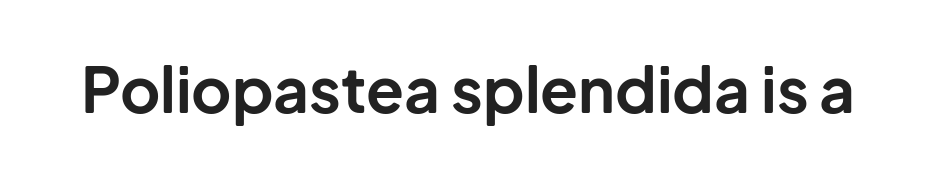
The image shows 62 px bold sans-serif type, upright; set normal letter spacing, not underlined; low stroke contrast and a medium x-height.
